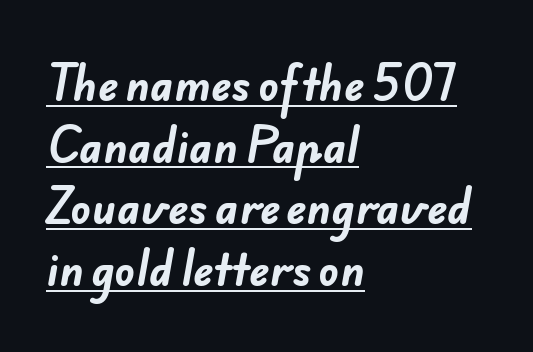
The image shows 42 px bold sans-serif type; set left-aligned, normal line spacing (1.47x), normal letter spacing, underlined; low stroke contrast and a small x-height.
